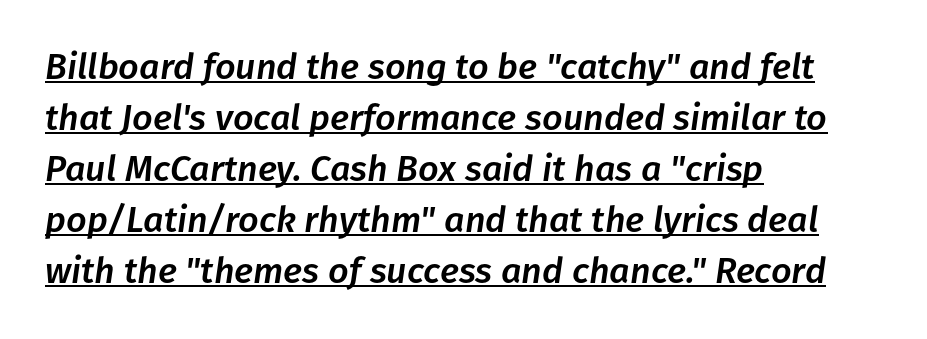
Q: Is the text italic (slanted)? A: Yes, it leans right by about 8 degrees.
Q: Is the text underlined? A: Yes.
Q: How is the paragraph aligned? A: Left-aligned.
Q: Is the spacing between letters normal or unusually wide? A: Normal.
Q: Is the spacing between lines tight, normal or loose? A: Normal.
Q: Width (condensed, normal, or wide)? A: Normal.
Q: Stroke contrast? A: Low.
Q: x-height? A: Medium.
Q: Monospaced? A: No.
